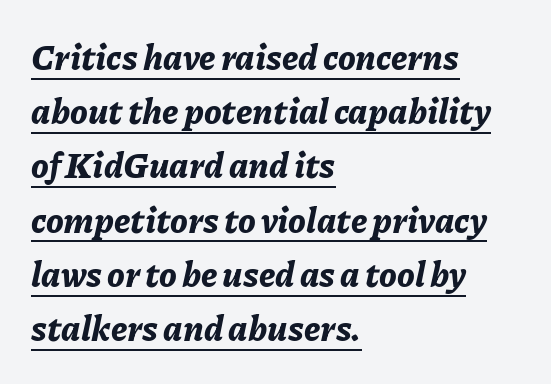
The image shows 35 px bold type, italic (leaning right); set left-aligned, normal line spacing (1.55x), normal letter spacing, underlined; low stroke contrast and a medium x-height.
